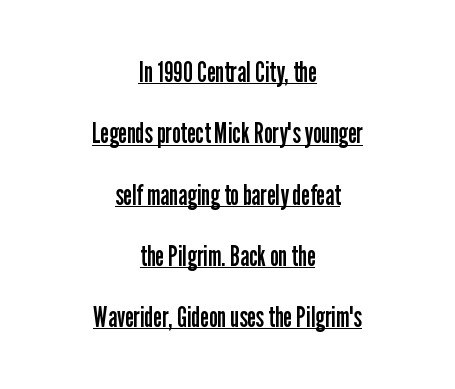
Q: Is the text bold? A: No.
Q: Is the text italic (slanted)? A: No, it is upright.
Q: Is the typeface a serif or a sans-serif typeface? A: Sans-serif.
Q: Is the text underlined? A: Yes.
Q: How is the paragraph aligned? A: Centered.
Q: Is the spacing between letters normal or unusually wide? A: Normal.
Q: Is the spacing between lines tight, normal or loose? A: Loose.
Q: Width (condensed, normal, or wide)? A: Condensed.
Q: Stroke contrast? A: Low.
Q: x-height? A: Medium.
Q: Monospaced? A: No.
